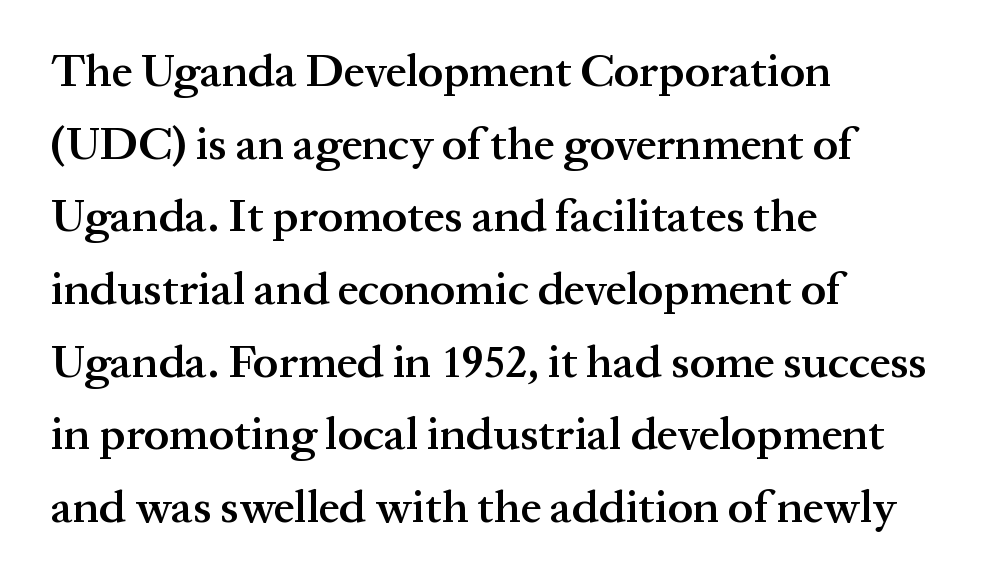
The axis of the letterforms is exactly vertical. This sample has the flowing, uneven cadence of proportional lettering. The typesetting leans somewhat heavy: a semibold. Descender tails drop into unmarked territory. These lines sit exactly where default settings would place them.
